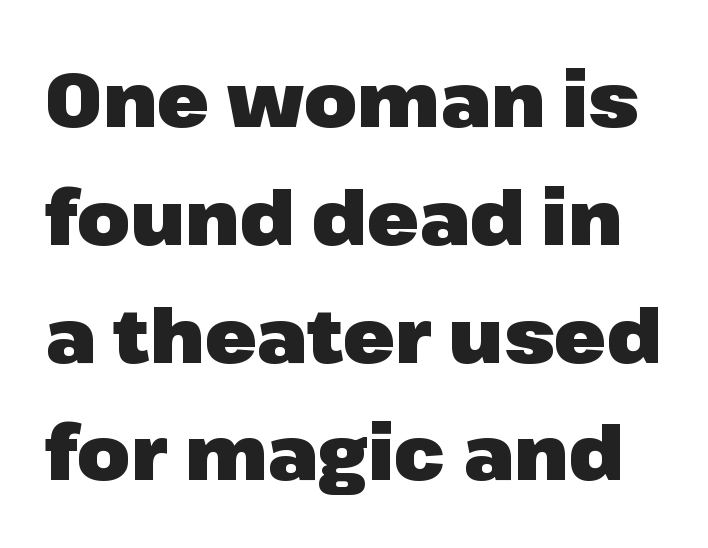
The letters are bold, with thick, heavy strokes. The area under the type is left untouched. Regarding serifs, this sample does without them. Is this a fixed-width face? No — the glyphs have proportional, varying widths. This sample keeps an unexceptional amount of space between lines.
